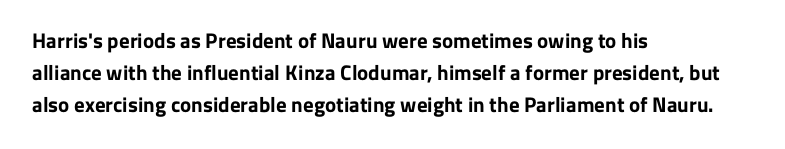
The image shows 21 px bold type, upright; set left-aligned, normal line spacing (1.52x), normal letter spacing, not underlined.
